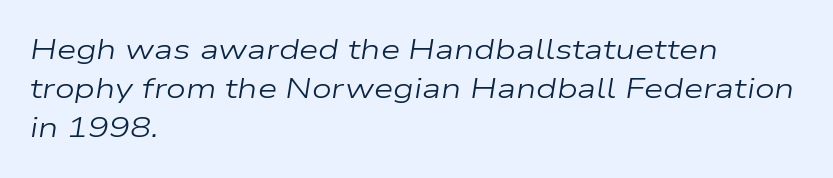
Q: Is the text bold? A: No.
Q: Is the text italic (slanted)? A: Yes, it leans right by about 9 degrees.
Q: Is the text underlined? A: No.
Q: How is the paragraph aligned? A: Left-aligned.
Q: Is the spacing between letters normal or unusually wide? A: Normal.
Q: Is the spacing between lines tight, normal or loose? A: Normal.
Q: Width (condensed, normal, or wide)? A: Wide.
Q: Stroke contrast? A: Low.
Q: x-height? A: Medium.
Q: Monospaced? A: No.
